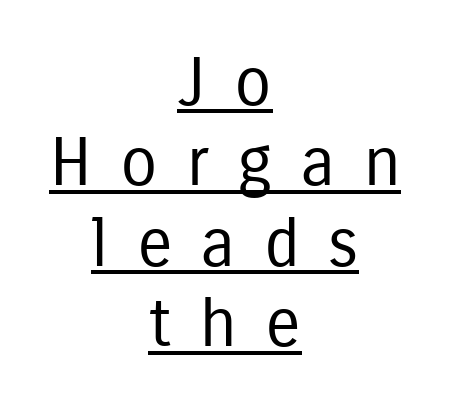
Q: Is the text bold? A: No.
Q: Is the text italic (slanted)? A: No, it is upright.
Q: Is the typeface a serif or a sans-serif typeface? A: Sans-serif.
Q: Is the text underlined? A: Yes.
Q: How is the paragraph aligned? A: Centered.
Q: Is the spacing between letters normal or unusually wide? A: Unusually wide.
Q: Width (condensed, normal, or wide)? A: Condensed.
Q: Stroke contrast? A: Low.
Q: x-height? A: Medium.
Q: Monospaced? A: No.
